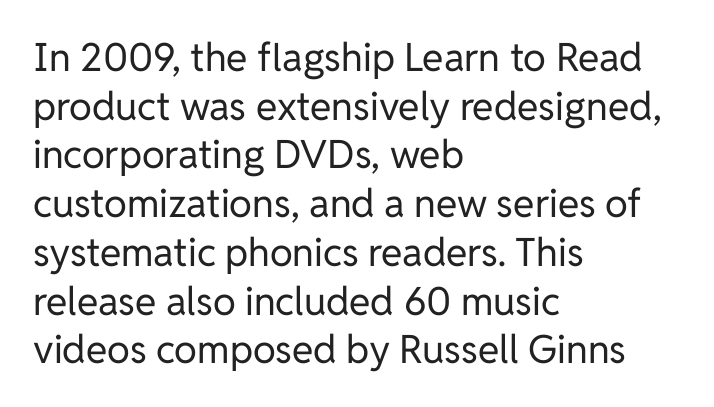
The image shows 39 px regular-weight sans-serif type, upright; set left-aligned, normal line spacing (1.25x), normal letter spacing, not underlined; low stroke contrast and a medium x-height.
